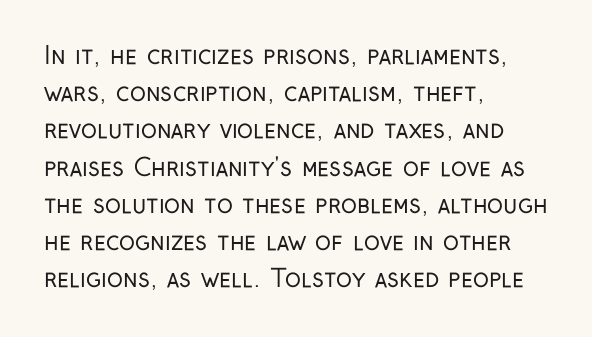
Q: Is the text bold? A: No.
Q: Is the text italic (slanted)? A: No, it is upright.
Q: Is the text underlined? A: No.
Q: How is the paragraph aligned? A: Left-aligned.
Q: Is the spacing between letters normal or unusually wide? A: Normal.
Q: Is the spacing between lines tight, normal or loose? A: Normal.
